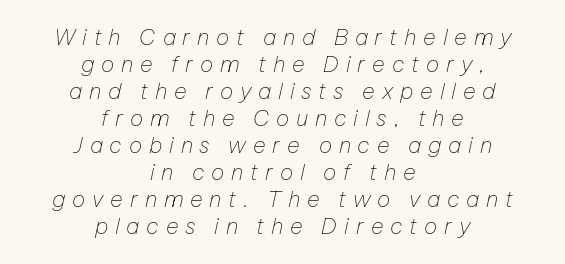
{"italic": "yes", "lean": "right", "slant_degrees": 12, "bold": "no", "underline": "no", "align": "center", "line_spacing_ratio": 1.23, "letter_spacing": "wide", "letter_spacing_em": 0.31, "glyph_px": 22}
